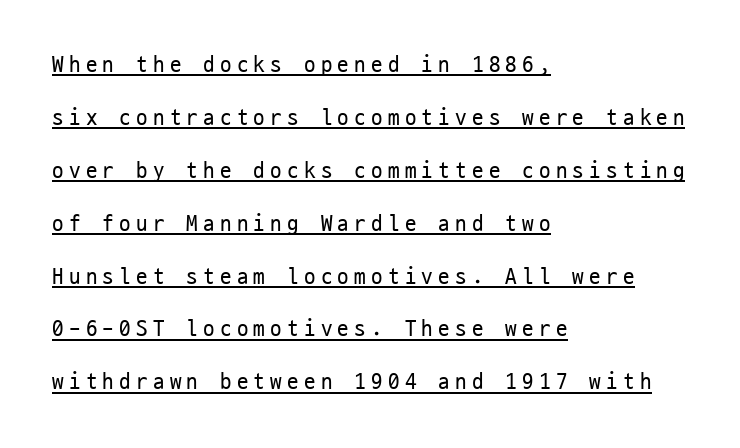
Horizontal alignment here is leftward, the default for most running prose. Compared with a typical body face, this is equally light or lighter still. This sample trades compactness for vertical openness between lines. Looks like someone drew a line under every word here. Words appear elongated and porous because spacing is wide.
